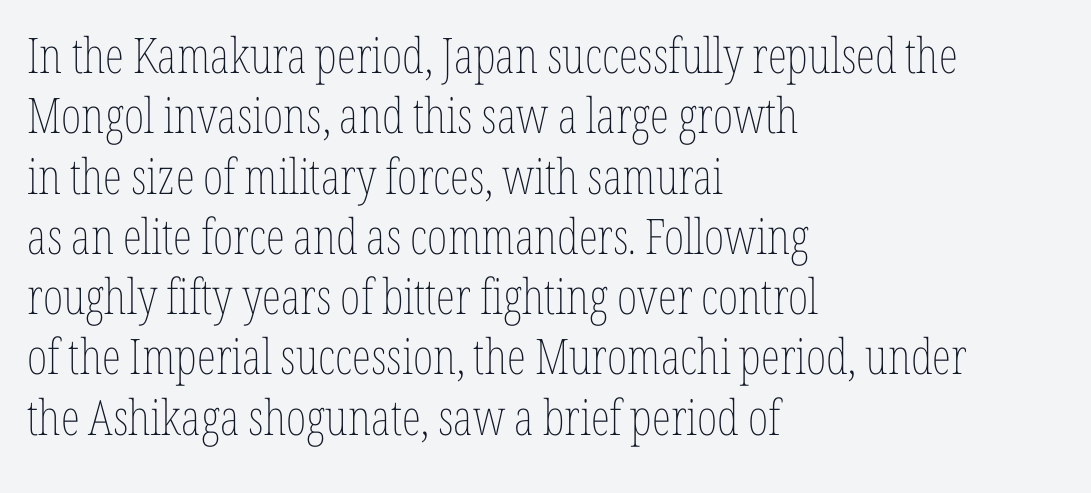
Weight: regular or lighter. Alignment: flush left. Italic: no, the glyphs are upright roman. Varying glyph widths throughout — classic text-font behaviour. Honestly, the letter spacing is just normal — you wouldn't notice it.
